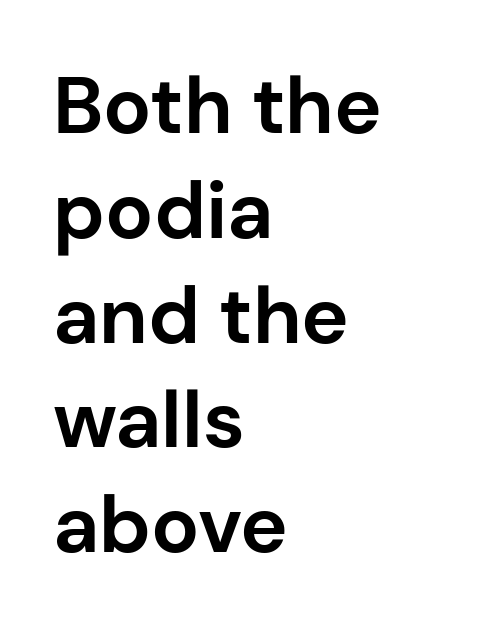
The face used here is proportionally spaced, like ordinary book or web type. Set as a true bold cut, around the 700 mark. Underlining? Definitely not there. Does extra space separate the letters? No, they use regular spacing. It's the straight-up-and-down kind of type. Whoever set this chose a conventional vertical rhythm.
